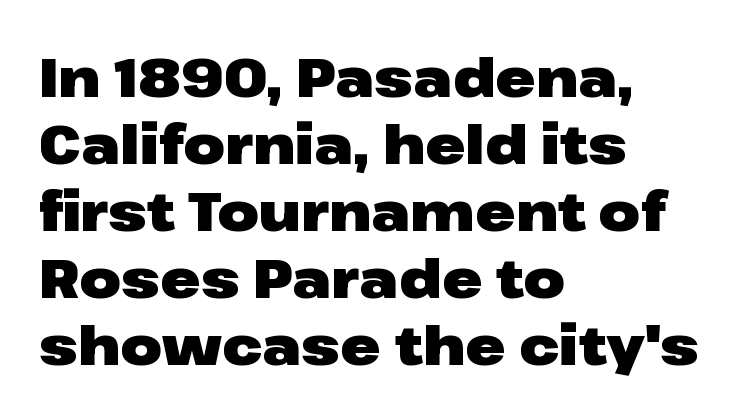
{"serif": "no", "italic": "no", "bold": "yes", "weight": "heavy", "width": "wide", "stroke_contrast": "low", "x_height": "medium", "monospaced": "no", "underline": "no", "align": "left", "line_spacing_ratio": 1.24, "letter_spacing": "normal", "letter_spacing_em": 0.0, "glyph_px": 54}
